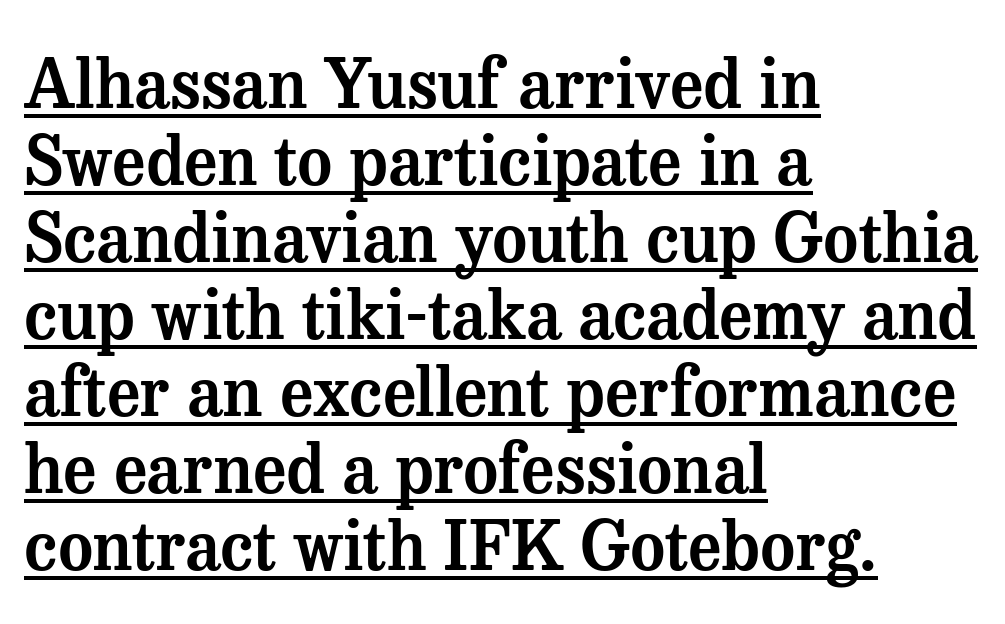
The glyphs are accompanied by a horizontal stroke just below them. The ragged edge is on the right, which tells us the setting is flush left. The passage shown is typed in a proportional face where columns would drift. These lines were composed using upright roman letters.
